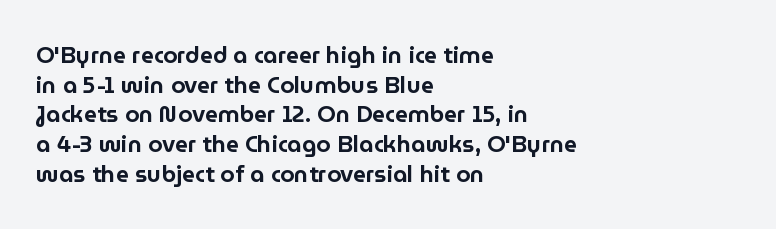
Descenders are the only things crossing below the line. A classic flush-left, rag-right setting is used for this passage. Upright lettering throughout. Quick note: interline space is typical. Letter spacing: default.
